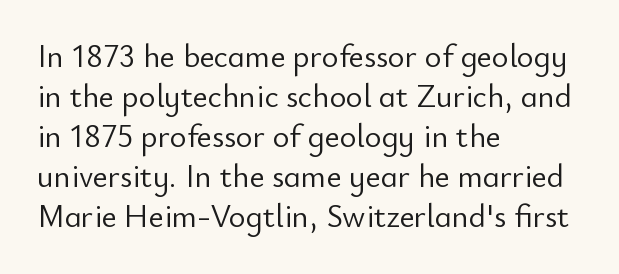
{"serif": "no", "italic": "no", "bold": "no", "weight": "light", "width": "normal", "stroke_contrast": "low", "x_height": "small", "monospaced": "no", "underline": "no", "align": "left", "line_spacing": "normal", "line_spacing_ratio": 1.25, "letter_spacing": "normal", "letter_spacing_em": 0.0, "glyph_px": 32}
